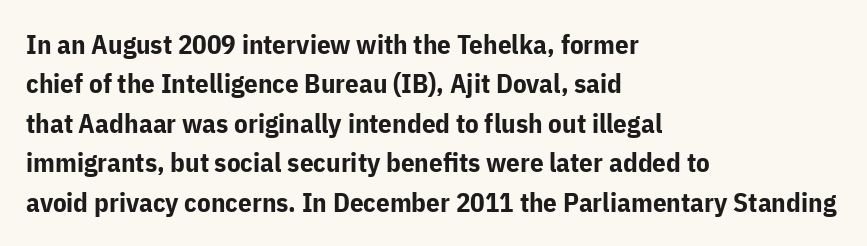
The line texture is even and compact thanks to regular tracking. Notice how the passage keeps a crisp vertical edge on the left only. Rendered with straight, roman letterforms. A bare baseline throughout the passage. One glance says typical: line gaps are just what's usual.
